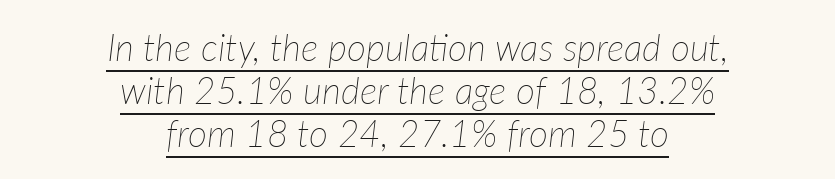
A centered setting, common on invitations and titles, is used for this passage. The rendering keeps characters at their native spacing. Weight class: somewhere from thin through regular. The face used here has a pronounced slope to its letters. This is underlined copy, the kind a proofreader might mark for attention.
